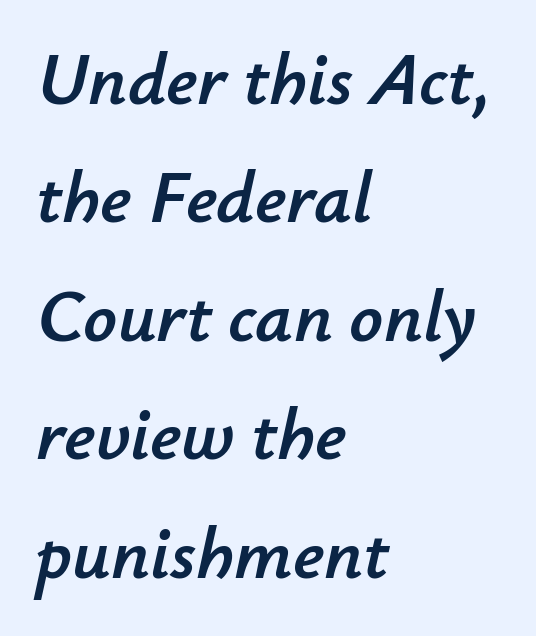
Q: Is the text italic (slanted)? A: Yes, it leans right by about 12 degrees.
Q: Is the text underlined? A: No.
Q: How is the paragraph aligned? A: Left-aligned.
Q: Is the spacing between letters normal or unusually wide? A: Normal.
Q: Is the spacing between lines tight, normal or loose? A: Normal.
Q: Width (condensed, normal, or wide)? A: Normal.
Q: Stroke contrast? A: Low.
Q: x-height? A: Small.
Q: Monospaced? A: No.
